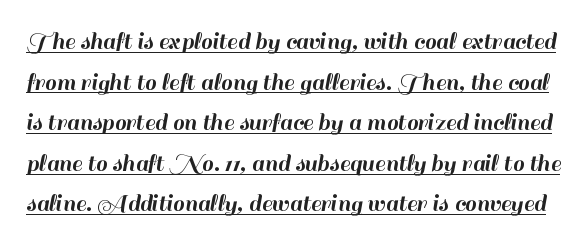
The image shows 26 px text type; set normal line spacing (1.56x), normal letter spacing, underlined.
